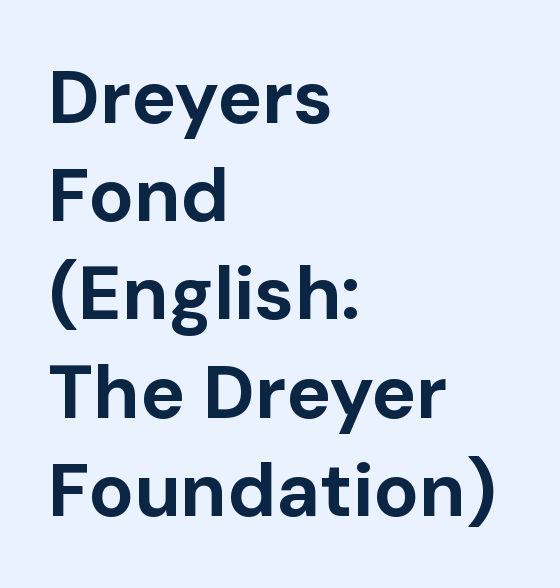
These lines sit exactly where default settings would place them. A typesetter would label this face a sans. Style check: upright. Nobody drew a line under any word here. Horizontal alignment here is leftward, the default for most running prose.
